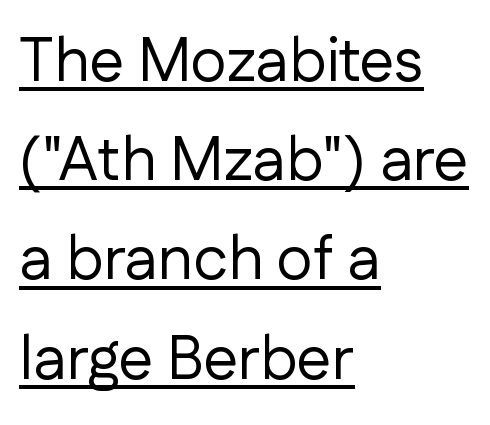
Q: Is the text bold? A: No.
Q: Is the text italic (slanted)? A: No, it is upright.
Q: Is the typeface a serif or a sans-serif typeface? A: Sans-serif.
Q: Is the text underlined? A: Yes.
Q: How is the paragraph aligned? A: Left-aligned.
Q: Is the spacing between letters normal or unusually wide? A: Normal.
Q: Is the spacing between lines tight, normal or loose? A: Normal.
Q: Width (condensed, normal, or wide)? A: Normal.
Q: Stroke contrast? A: Low.
Q: x-height? A: Medium.
Q: Monospaced? A: No.
